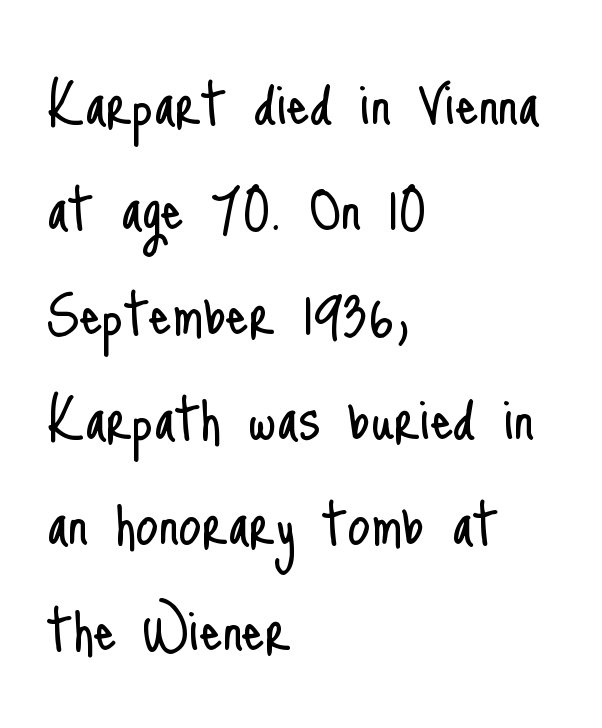
These lines sit exactly where default settings would place them. This is roman type, the default non-slanted kind. Weight: not bold — regular or lighter. Do the characters align in a grid? No, the font is proportional.
